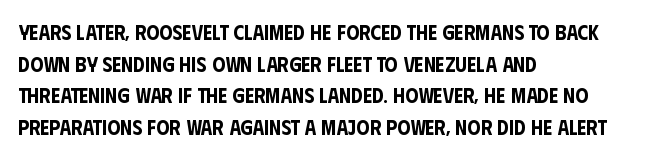
Q: Is the text italic (slanted)? A: No, it is upright.
Q: Is the text underlined? A: No.
Q: How is the paragraph aligned? A: Left-aligned.
Q: Is the spacing between letters normal or unusually wide? A: Normal.
Q: Is the spacing between lines tight, normal or loose? A: Normal.
